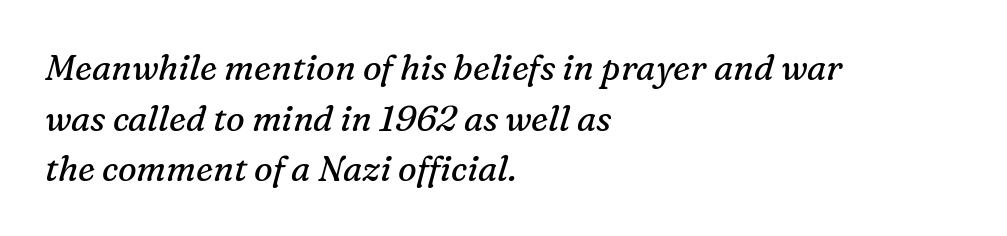
Letterform terminals end in serifs throughout the passage. Characters are canted at an angle relative to the baseline's perpendicular. Looks like regular typesetting: each glyph gets only the width it needs. The typeface has the unassuming heft of standard copy or less.
